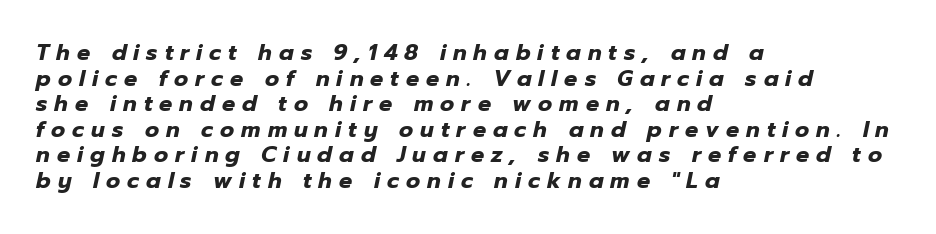
The image shows 22 px bold type, italic (leaning right); set left-aligned, line spacing 1.16x, unusually wide letter spacing (+0.32 em), not underlined.
